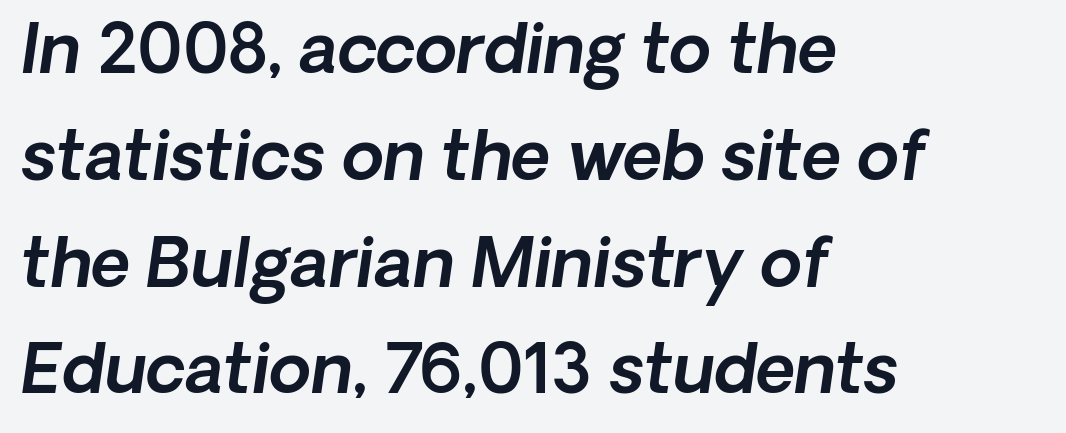
Q: Is the text italic (slanted)? A: Yes, it leans right by about 8 degrees.
Q: Is the text underlined? A: No.
Q: How is the paragraph aligned? A: Left-aligned.
Q: Is the spacing between letters normal or unusually wide? A: Normal.
Q: Is the spacing between lines tight, normal or loose? A: Normal.
Q: Width (condensed, normal, or wide)? A: Normal.
Q: x-height? A: Medium.
Q: Monospaced? A: No.
